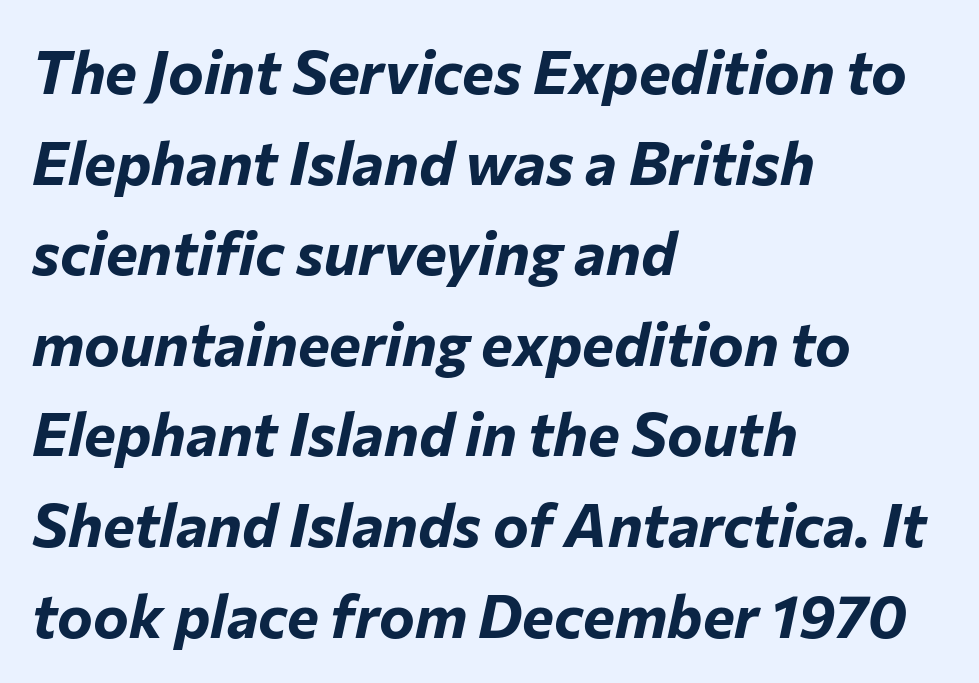
The image shows 60 px bold type, italic (leaning right); set left-aligned, normal line spacing (1.51x), normal letter spacing, not underlined; low stroke contrast and a medium x-height.
